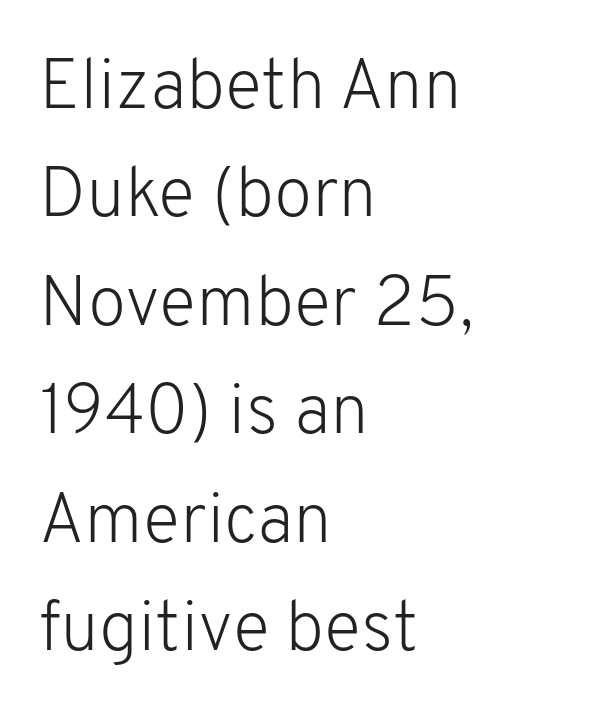
The compositor pushed each line to the left boundary. The cut favours lightness, reaching ordinary text weight at its darkest. Designer's note — italics off, roman on. These lines sit exactly where default settings would place them. The rendering uses natural spacing where letterforms have individual widths.
